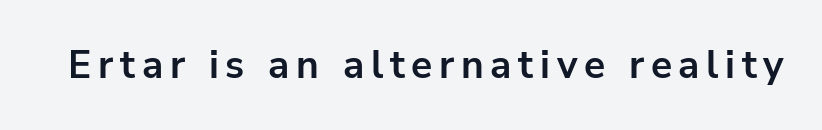
Any mark beneath the type? The region is blank. The type family on display is of the sans-serif kind. The rendering uses natural spacing where letterforms have individual widths. I'd describe the lettering as bold — thick and assertive.
